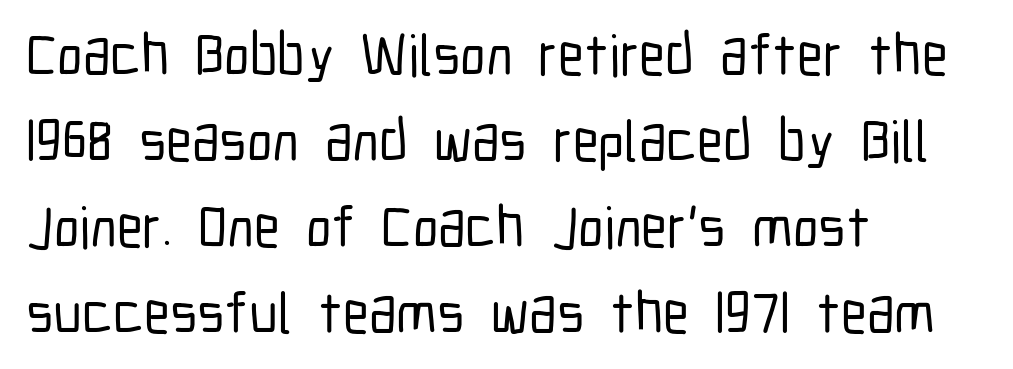
Q: Is the text italic (slanted)? A: No, it is upright.
Q: Is the typeface a serif or a sans-serif typeface? A: Sans-serif.
Q: Is the text underlined? A: No.
Q: How is the paragraph aligned? A: Left-aligned.
Q: Is the spacing between letters normal or unusually wide? A: Normal.
Q: Is the spacing between lines tight, normal or loose? A: Normal.
Q: Width (condensed, normal, or wide)? A: Condensed.
Q: Stroke contrast? A: Low.
Q: x-height? A: Medium.
Q: Monospaced? A: No.
